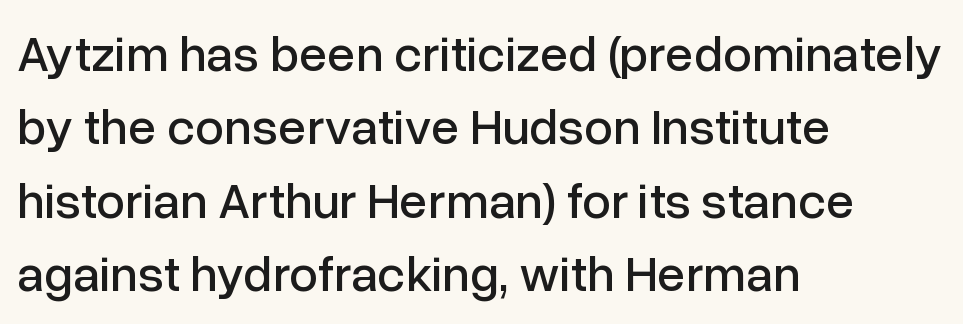
Each letter keeps its own natural width here, so spacing adapts to shape. Short and long lines alike share a common starting point at left. This is sans-serif lettering, the kind often seen on screens and signage. A typesetter would call this leading conventional body-copy spacing. Plain, unruled lines of type.
